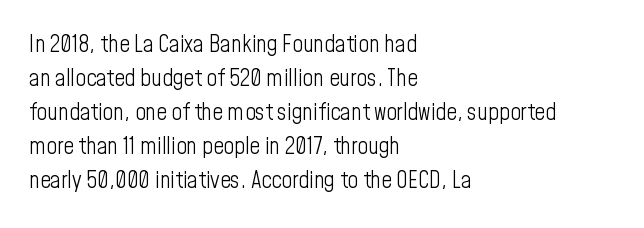
{"italic": "no", "bold": "no", "underline": "no", "align": "left", "line_spacing": "normal", "line_spacing_ratio": 1.48, "letter_spacing": "normal", "letter_spacing_em": 0.0, "glyph_px": 23}
